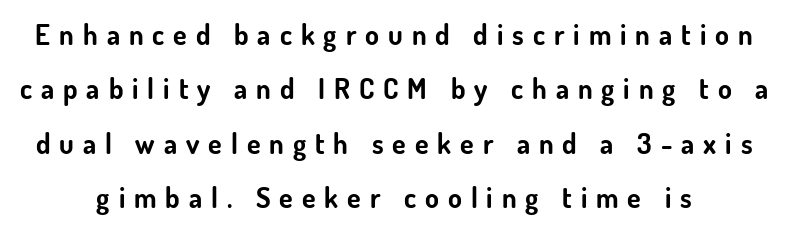
Each letter's strokes conclude bluntly, with no projecting serifs. The rendering uses a bold face; every stroke is thick and dark. This rendering features lettering with no underline. Characters remain perfectly vertical along every line. How are the letters spaced? Widely, with obvious added tracking. These lines stand farther apart than default settings would place them.
